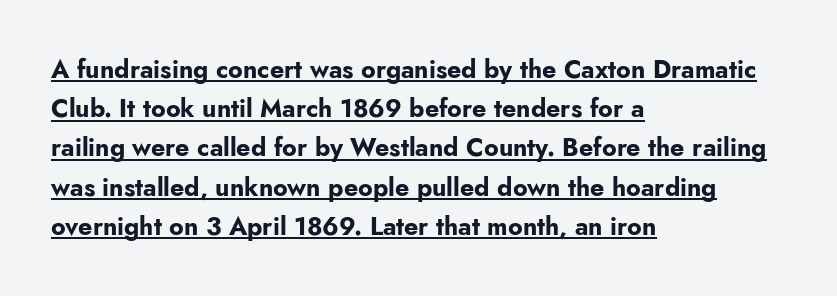
The image shows 25 px bold type, upright; set left-aligned, normal line spacing (1.57x), normal letter spacing, underlined.
